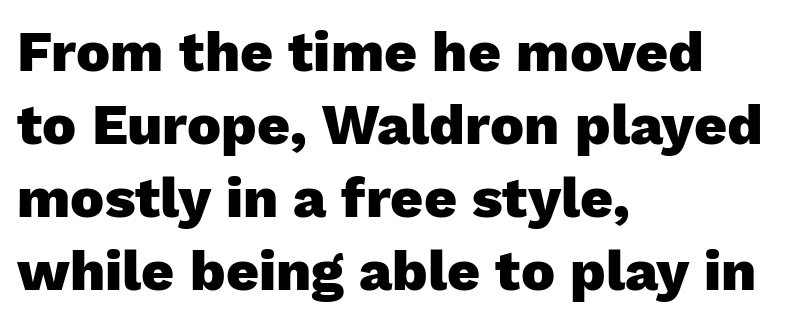
The image shows 57 px heavy sans-serif type, upright; set left-aligned, normal line spacing (1.28x), normal letter spacing, not underlined; low stroke contrast and a medium x-height.
